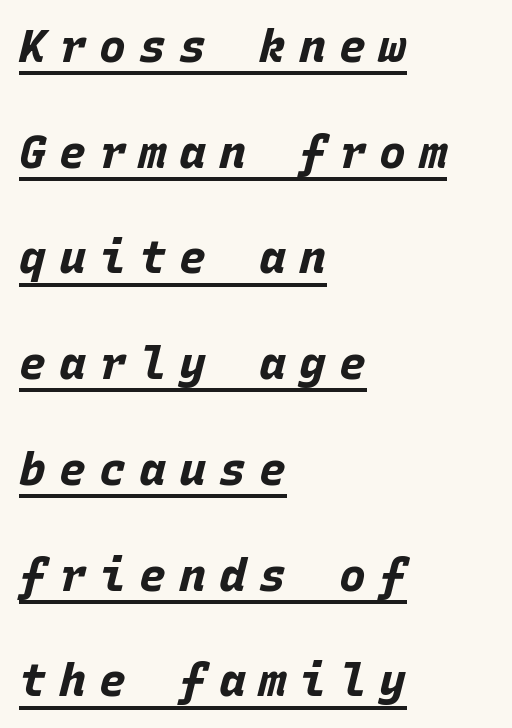
The image shows 45 px bold type, italic (leaning right), monospaced; set left-aligned, loose line spacing (2.35x), unusually wide letter spacing (+0.29 em), underlined; low stroke contrast and a large x-height.
